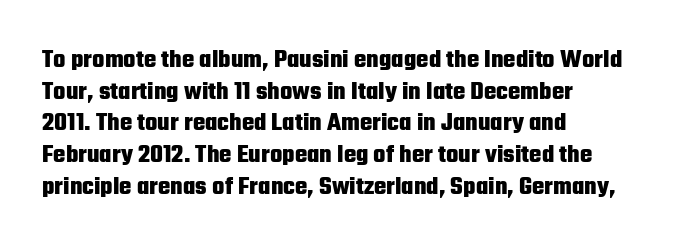
The image shows 26 px bold type, upright; set left-aligned, line spacing 1.22x, normal letter spacing, not underlined.
